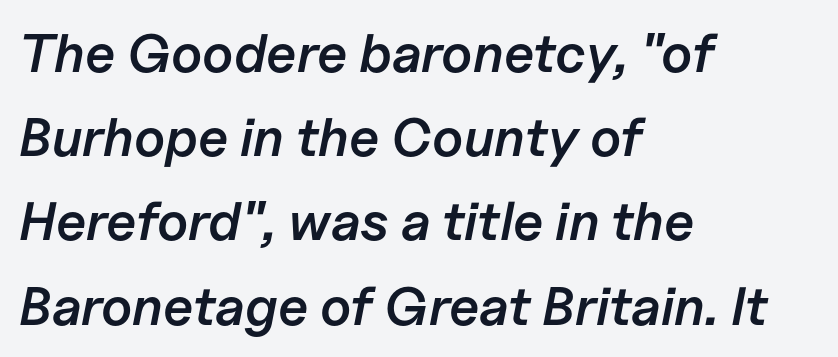
Q: Is the text bold? A: Semi-bold.
Q: Is the text italic (slanted)? A: Yes, it leans right by about 11 degrees.
Q: Is the text underlined? A: No.
Q: How is the paragraph aligned? A: Left-aligned.
Q: Is the spacing between letters normal or unusually wide? A: Normal.
Q: Is the spacing between lines tight, normal or loose? A: Normal.
Q: Width (condensed, normal, or wide)? A: Normal.
Q: Stroke contrast? A: Low.
Q: x-height? A: Medium.
Q: Monospaced? A: No.
